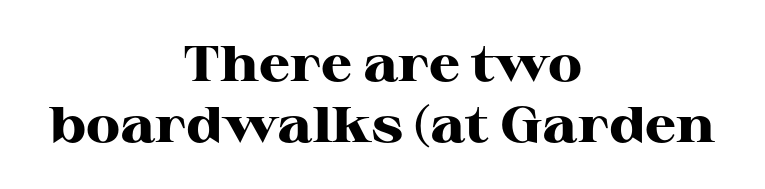
The typography opts for an upright posture over an oblique one. Each letter's strokes conclude with small projecting serifs. No extra tracking has been applied to these lines. Casual observation: everything's sitting right in the middle. The foot of each line stays bare and open.
